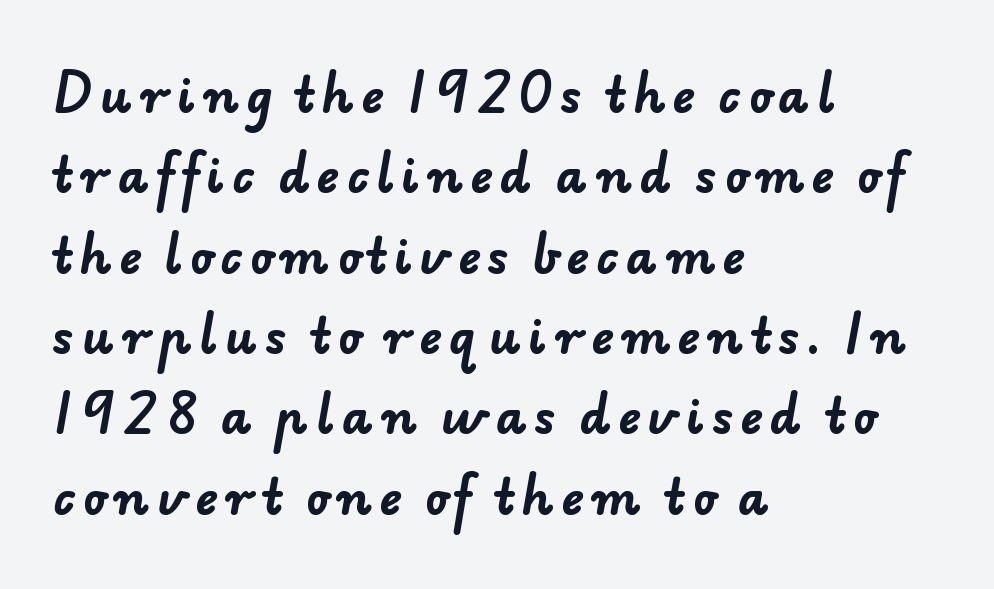
{"serif": "no", "bold": "yes", "weight": "bold", "width": "normal", "stroke_contrast": "low", "x_height": "small", "monospaced": "no", "underline": "no", "align": "left", "line_spacing_ratio": 1.71, "glyph_px": 47}
